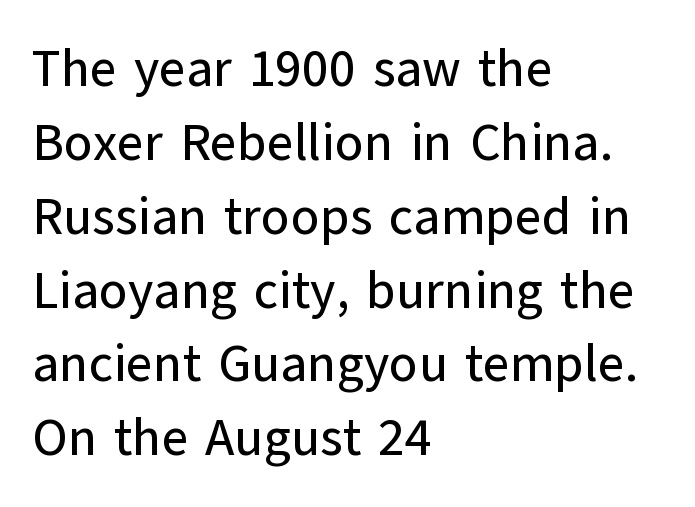
Q: Is the text italic (slanted)? A: No, it is upright.
Q: Is the typeface a serif or a sans-serif typeface? A: Sans-serif.
Q: Is the text underlined? A: No.
Q: How is the paragraph aligned? A: Left-aligned.
Q: Is the spacing between letters normal or unusually wide? A: Normal.
Q: Is the spacing between lines tight, normal or loose? A: Normal.
Q: Width (condensed, normal, or wide)? A: Normal.
Q: Stroke contrast? A: Low.
Q: x-height? A: Medium.
Q: Monospaced? A: No.
